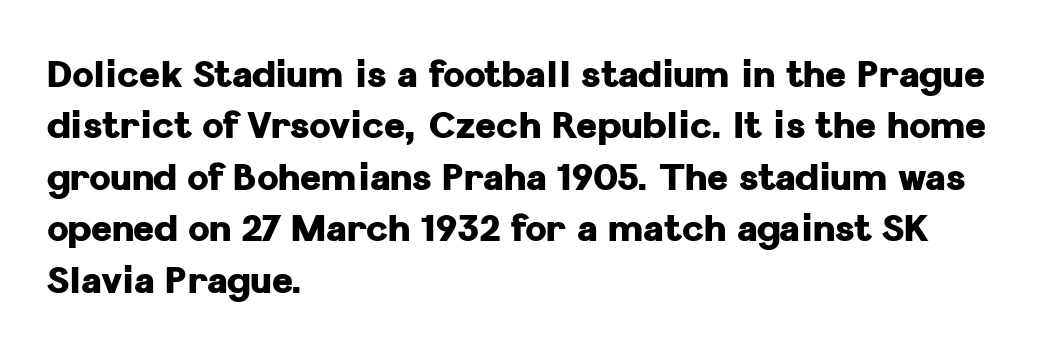
Q: Is the text bold? A: Yes.
Q: Is the text italic (slanted)? A: No, it is upright.
Q: Is the typeface a serif or a sans-serif typeface? A: Sans-serif.
Q: Is the text underlined? A: No.
Q: How is the paragraph aligned? A: Left-aligned.
Q: Is the spacing between letters normal or unusually wide? A: Normal.
Q: Is the spacing between lines tight, normal or loose? A: Normal.
Q: Width (condensed, normal, or wide)? A: Normal.
Q: Stroke contrast? A: Low.
Q: x-height? A: Medium.
Q: Monospaced? A: No.
